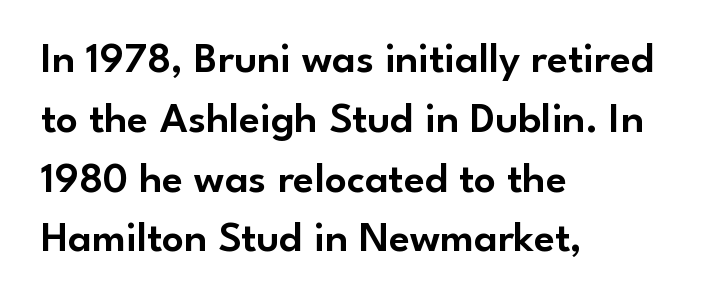
The image shows 43 px sans-serif type, upright; set left-aligned, normal line spacing (1.39x), normal letter spacing, not underlined; low stroke contrast and a small x-height.
